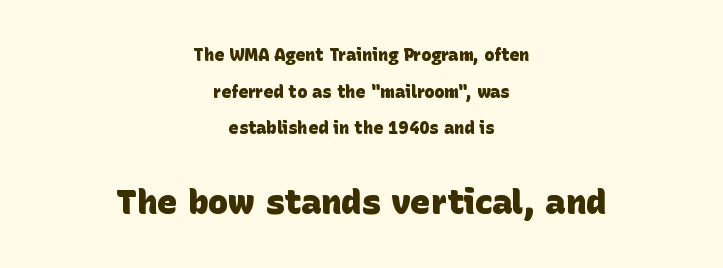
The image shows 34 px heavy sans-serif type; set centered, loose line spacing (2.16x), normal letter spacing, not underlined; the second (bottom) block is 2.0x larger; low stroke contrast and a large x-height.
